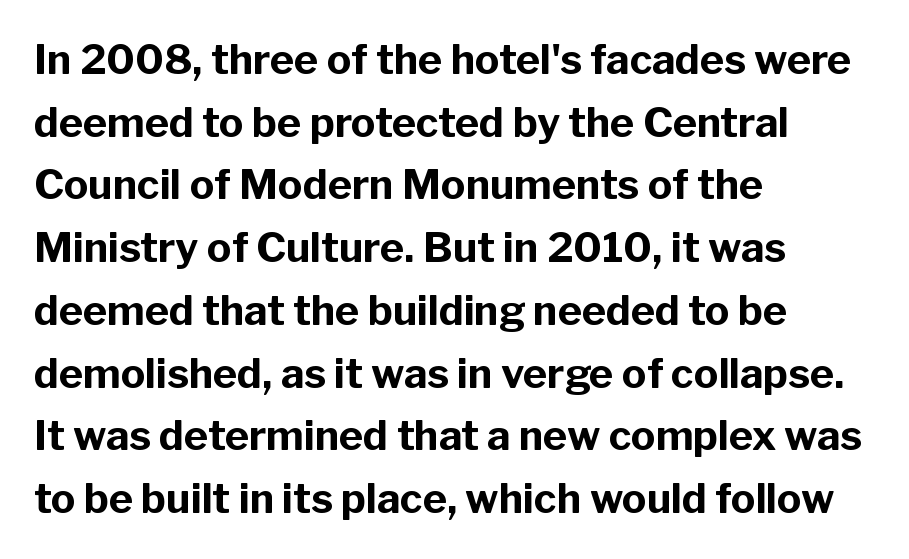
{"serif": "no", "italic": "no", "bold": "yes", "weight": "bold", "width": "normal", "stroke_contrast": "low", "x_height": "medium", "monospaced": "no", "underline": "no", "align": "left", "line_spacing": "normal", "line_spacing_ratio": 1.53, "letter_spacing": "normal", "letter_spacing_em": 0.0, "glyph_px": 41}
